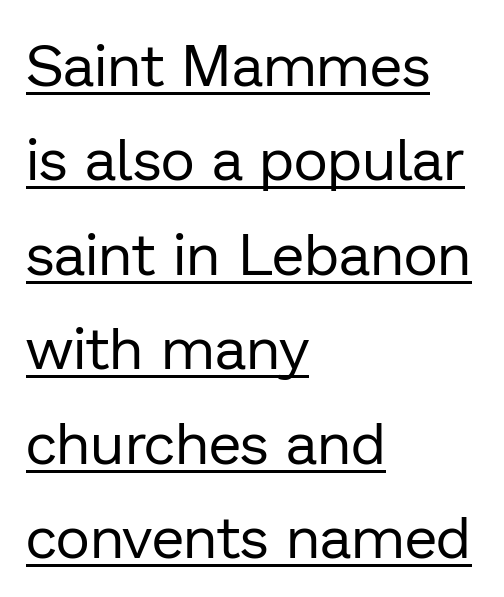
{"serif": "no", "italic": "no", "bold": "no", "weight": "regular", "width": "normal", "stroke_contrast": "low", "x_height": "medium", "monospaced": "no", "underline": "yes", "align": "left", "line_spacing": "normal", "line_spacing_ratio": 1.6, "letter_spacing": "normal", "letter_spacing_em": 0.0, "glyph_px": 59}
